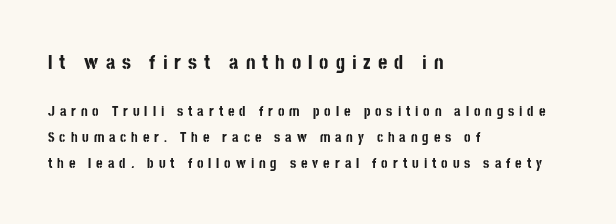
Q: Is the text bold? A: Yes.
Q: Is the text italic (slanted)? A: No, it is upright.
Q: Is the text underlined? A: No.
Q: How is the paragraph aligned? A: Left-aligned.
Q: Is the spacing between letters normal or unusually wide? A: Unusually wide.
Q: Which block of text is set in a larger size, the first (top) or the second (bottom)? A: The first (top) one.
